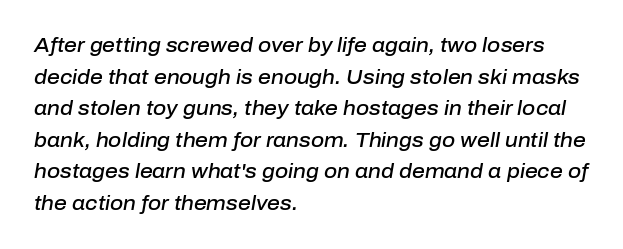
Q: Is the text bold? A: Semi-bold.
Q: Is the text italic (slanted)? A: Yes, it leans right by about 10 degrees.
Q: Is the text underlined? A: No.
Q: How is the paragraph aligned? A: Left-aligned.
Q: Is the spacing between letters normal or unusually wide? A: Normal.
Q: Is the spacing between lines tight, normal or loose? A: Normal.
